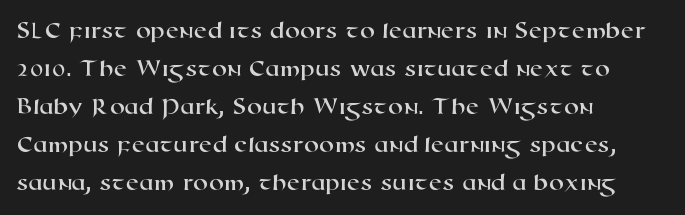
Q: Is the text underlined? A: No.
Q: How is the paragraph aligned? A: Left-aligned.
Q: Is the spacing between letters normal or unusually wide? A: Normal.
Q: Is the spacing between lines tight, normal or loose? A: Normal.
